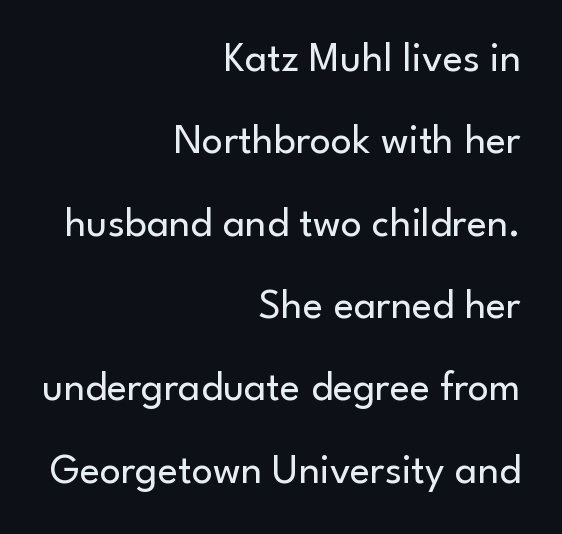
The image shows 42 px regular-weight sans-serif type, upright; set right-aligned, loose line spacing (1.96x), normal letter spacing, not underlined; low stroke contrast and a small x-height.
